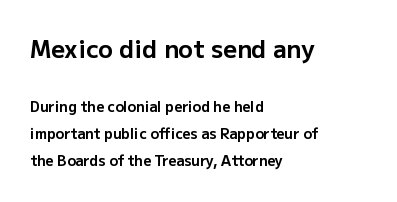
The leading is generous, giving the passage an open texture. The letters sit at their default tracking, neither squeezed nor spread. The glyphs are unaccompanied by any horizontal stroke below them. The axis of the letterforms is exactly vertical. The ragged edge is on the right, which tells us the setting is flush left. The composition opens big and finishes small.
